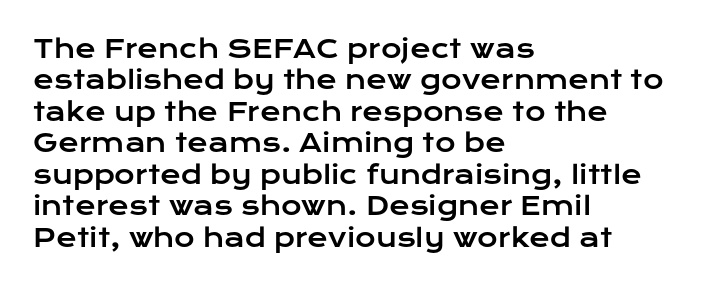
The image shows 25 px text type, upright; set left-aligned, normal line spacing (1.26x), normal letter spacing, not underlined.
